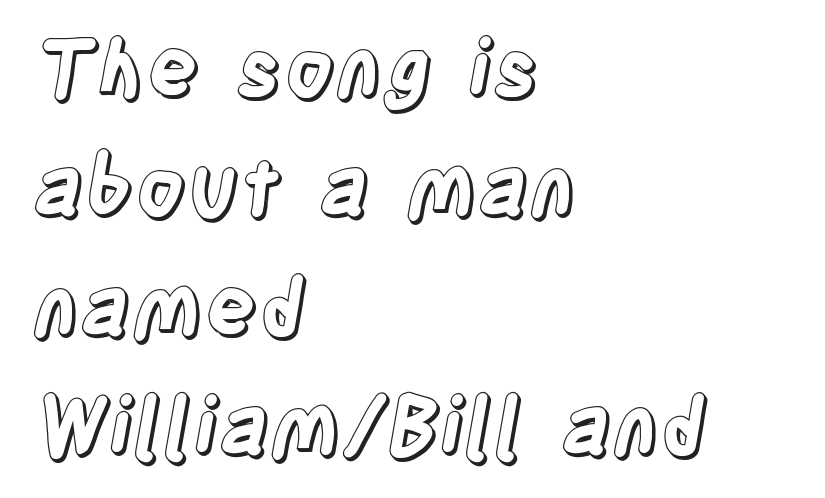
The image shows 79 px condensed type; set left-aligned, normal line spacing (1.51x), normal letter spacing, not underlined; a large x-height.
